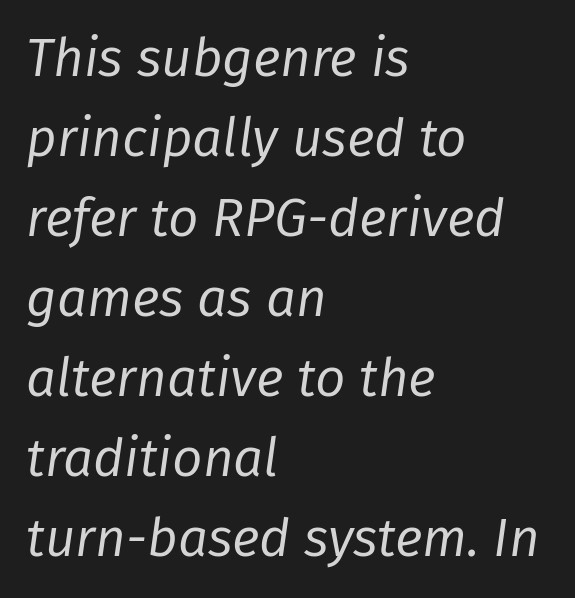
The face used here has a pronounced slope to its letters. The font is comparable to plain body text, perhaps lighter. Just letters on the line, the space beneath them empty. Typeset ragged right — the left edge is the straight one.
